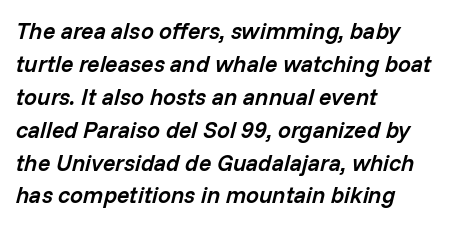
Q: Is the text bold? A: Semi-bold.
Q: Is the text italic (slanted)? A: Yes, it leans right by about 14 degrees.
Q: Is the text underlined? A: No.
Q: How is the paragraph aligned? A: Left-aligned.
Q: Is the spacing between letters normal or unusually wide? A: Normal.
Q: Is the spacing between lines tight, normal or loose? A: Normal.
